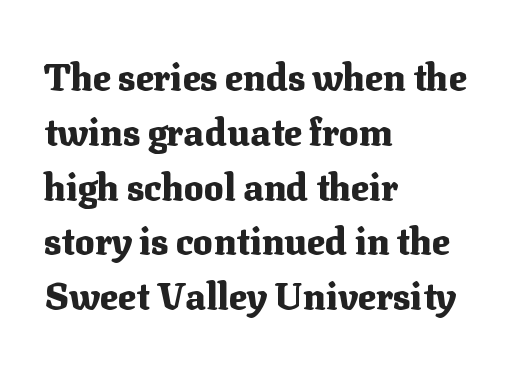
Every character sits straight up, as roman type does. Underlining? Definitely not there. The gaps between neighbouring characters are ordinary and unremarkable. If you drew a ruler down the left edge, every line would touch it. What's the leading like? Ordinary, nothing unusual. Type style note: has serifs.
